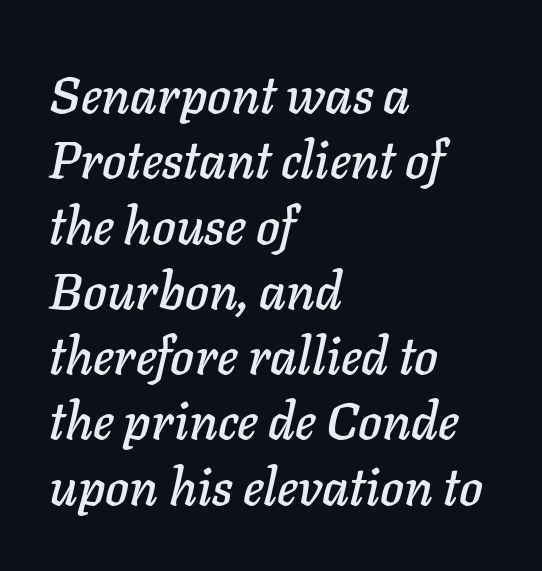
Anything drawn beneath the words? Only blank space. You could not count columns in this text — the font is proportionally spaced. Slanted lettering throughout. Vertically, the passage feels balanced, rows spaced as you'd expect. Tracking value appears to be zero — textbook default spacing. Each line starts at the same left margin while the right side varies.
